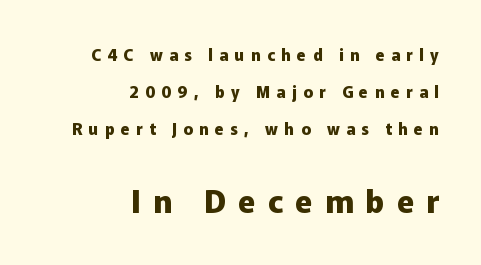
{"serif": "no", "italic": "no", "bold": "yes", "weight": "heavy", "width": "normal", "stroke_contrast": "low", "x_height": "medium", "monospaced": "no", "underline": "no", "align": "right", "line_spacing": "loose", "line_spacing_ratio": 2.3, "letter_spacing": "wide", "letter_spacing_em": 0.4, "larger_block": "second", "size_ratio": 1.94, "glyph_px": 31}
